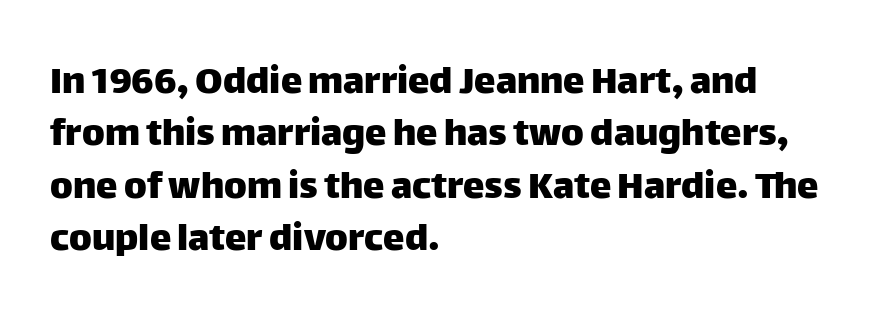
Q: Is the text italic (slanted)? A: No, it is upright.
Q: Is the typeface a serif or a sans-serif typeface? A: Sans-serif.
Q: Is the text underlined? A: No.
Q: How is the paragraph aligned? A: Left-aligned.
Q: Is the spacing between letters normal or unusually wide? A: Normal.
Q: Width (condensed, normal, or wide)? A: Normal.
Q: Stroke contrast? A: Low.
Q: x-height? A: Large.
Q: Monospaced? A: No.
